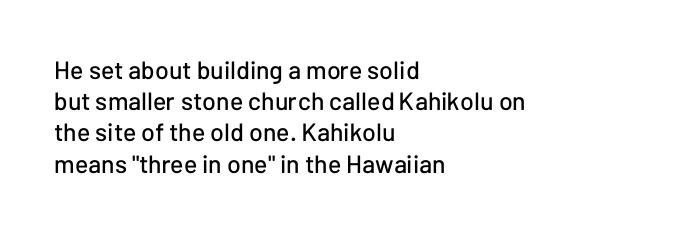
If you drew a line through each stem, it would be perfectly vertical. Leading: standard. The setting favours the left margin, as ordinary paragraphs usually do. Nobody touched the tracking dial on this one. Lines of text with bare space underneath.
